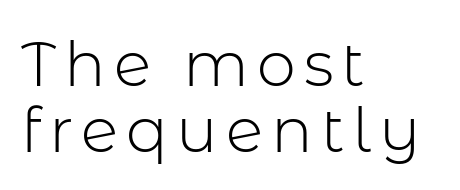
{"serif": "no", "italic": "no", "bold": "no", "weight": "light", "width": "normal", "stroke_contrast": "low", "x_height": "medium", "monospaced": "no", "underline": "no", "align": "left", "line_spacing": "tight", "line_spacing_ratio": 1.06, "glyph_px": 62}
